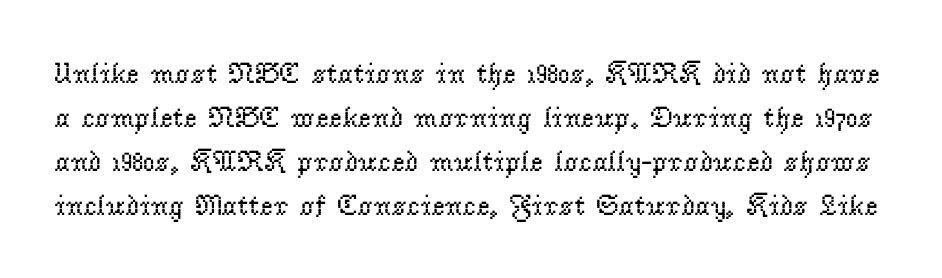
Standard letterfit; no display-style spreading of the glyphs. Students, observe: this is what conventionally led text looks like. This rendering employs a face with finishing strokes, i.e., a serif. A typesetter would call this proportional, since set widths differ per character. The typeface has the unassuming heft of standard copy or less.
